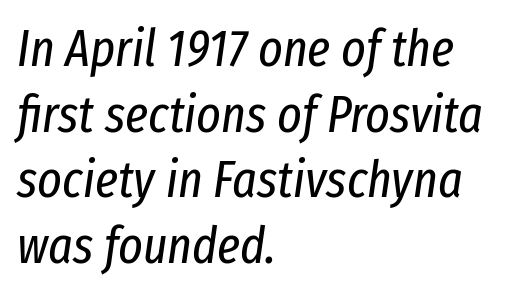
Q: Is the text bold? A: No.
Q: Is the text italic (slanted)? A: Yes, it leans right by about 8 degrees.
Q: Is the text underlined? A: No.
Q: How is the paragraph aligned? A: Left-aligned.
Q: Is the spacing between letters normal or unusually wide? A: Normal.
Q: Is the spacing between lines tight, normal or loose? A: Normal.
Q: Width (condensed, normal, or wide)? A: Condensed.
Q: Stroke contrast? A: Low.
Q: x-height? A: Medium.
Q: Monospaced? A: No.
